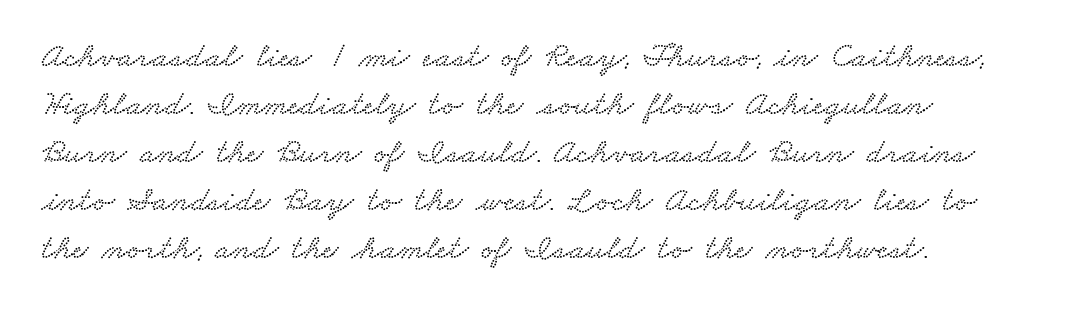
The image shows 35 px wide serif type; set left-aligned, normal line spacing (1.37x), normal letter spacing, not underlined; low stroke contrast and a small x-height.
